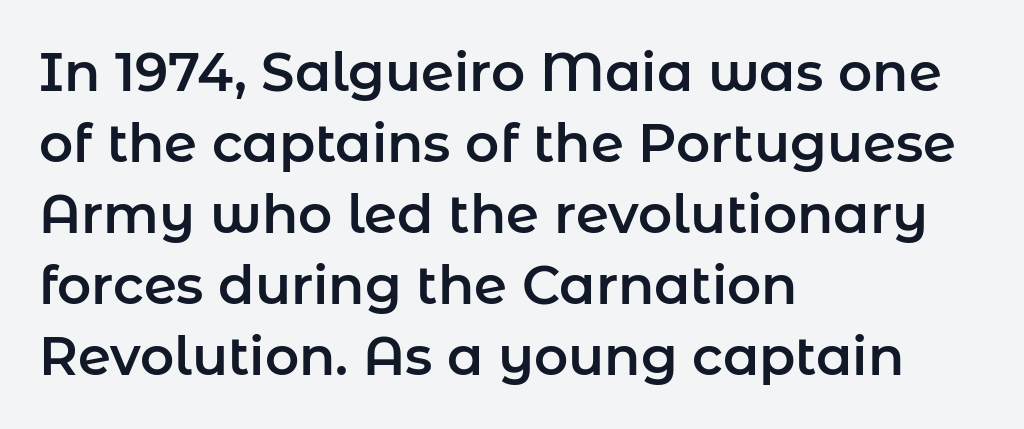
Varying glyph widths throughout — classic text-font behaviour. Glance below the letters and you will spot only blank space. The passage is arranged the way most books set body copy — flush left. This is the regular roman posture of the typeface. To sum up the face: it is a sans, with no serifs. What's the leading like? Ordinary, nothing unusual.
